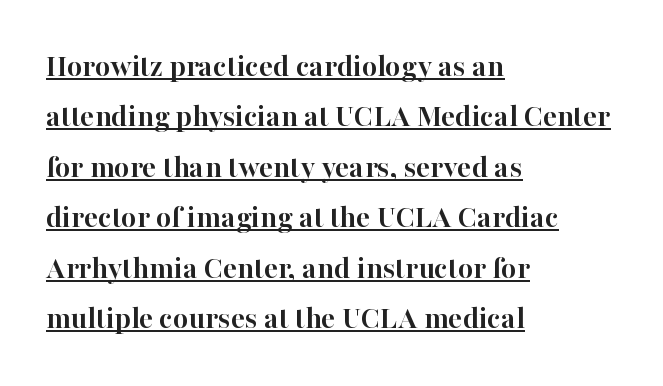
Q: Is the text bold? A: Yes.
Q: Is the text italic (slanted)? A: No, it is upright.
Q: Is the typeface a serif or a sans-serif typeface? A: Serif.
Q: Is the text underlined? A: Yes.
Q: How is the paragraph aligned? A: Left-aligned.
Q: Is the spacing between letters normal or unusually wide? A: Normal.
Q: Is the spacing between lines tight, normal or loose? A: Normal.
Q: Width (condensed, normal, or wide)? A: Normal.
Q: Stroke contrast? A: High.
Q: x-height? A: Medium.
Q: Monospaced? A: No.
